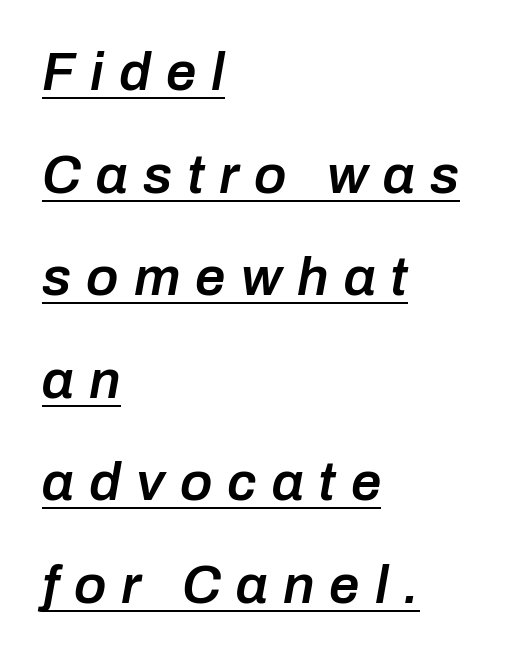
The image shows 54 px semibold type, italic (leaning right); set left-aligned, loose line spacing (1.9x), unusually wide letter spacing (+0.28 em), underlined; low stroke contrast and a medium x-height.
